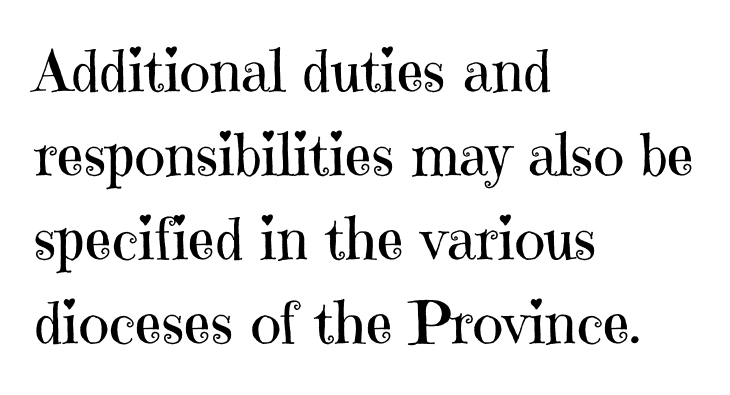
The image shows 58 px regular-weight serif type, upright; set left-aligned, normal line spacing (1.45x), normal letter spacing, not underlined; high stroke contrast and a medium x-height.
